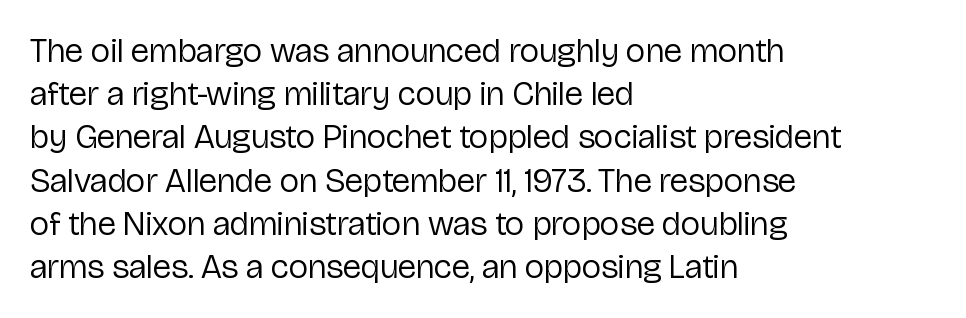
{"serif": "no", "italic": "no", "bold": "no", "weight": "regular", "width": "normal", "stroke_contrast": "low", "x_height": "medium", "monospaced": "no", "underline": "no", "align": "left", "line_spacing": "normal", "line_spacing_ratio": 1.27, "letter_spacing": "normal", "letter_spacing_em": 0.0, "glyph_px": 34}
